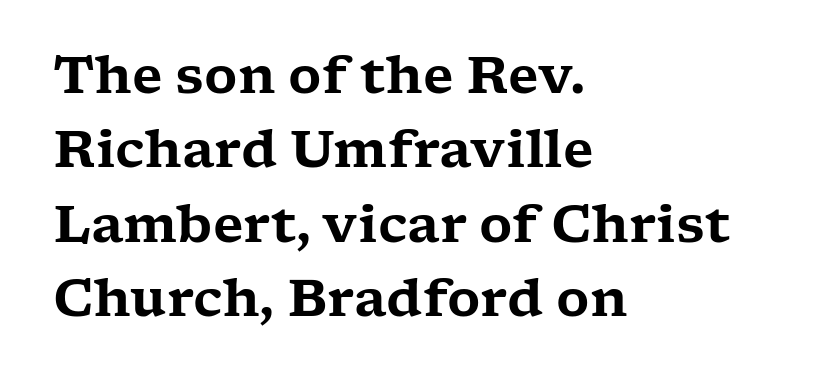
Q: Is the text italic (slanted)? A: No, it is upright.
Q: Is the typeface a serif or a sans-serif typeface? A: Serif.
Q: Is the text underlined? A: No.
Q: How is the paragraph aligned? A: Left-aligned.
Q: Is the spacing between letters normal or unusually wide? A: Normal.
Q: Is the spacing between lines tight, normal or loose? A: Normal.
Q: Width (condensed, normal, or wide)? A: Wide.
Q: Stroke contrast? A: Low.
Q: x-height? A: Medium.
Q: Monospaced? A: No.
